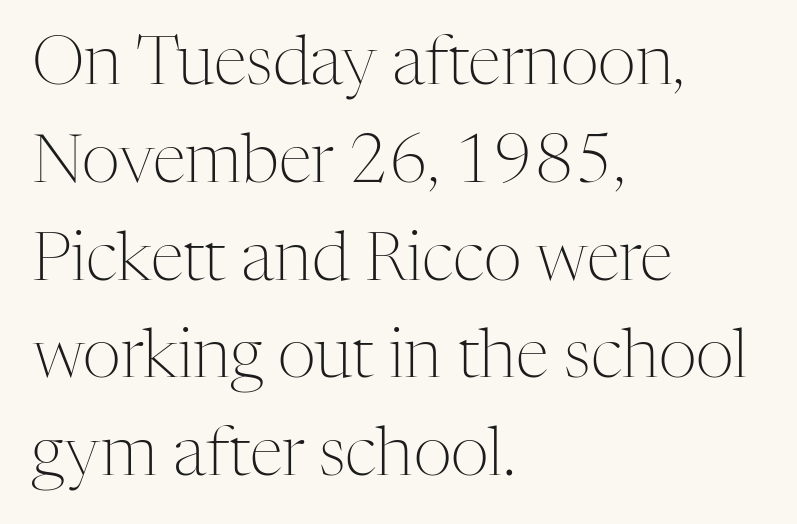
{"serif": "yes", "italic": "no", "bold": "no", "weight": "light", "width": "normal", "stroke_contrast": "medium", "x_height": "medium", "monospaced": "no", "underline": "no", "align": "left", "line_spacing": "normal", "line_spacing_ratio": 1.46, "letter_spacing": "normal", "letter_spacing_em": 0.0, "glyph_px": 67}
